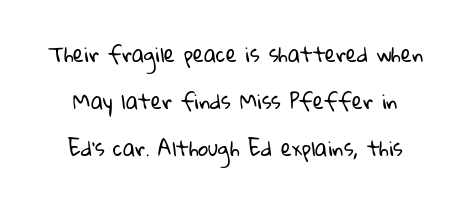
These lines stack symmetrically, like a column narrowing and widening about its center. The foot of each line stays bare and open. The font is comparable to plain body text, perhaps lighter. The passage shown stacks its lines with a broad gap. The type is set solid horizontally, with unmodified tracking.
